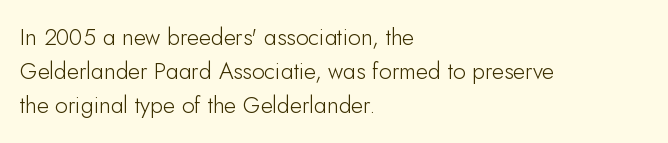
Q: Is the text bold? A: No.
Q: Is the text italic (slanted)? A: No, it is upright.
Q: Is the text underlined? A: No.
Q: How is the paragraph aligned? A: Left-aligned.
Q: Is the spacing between letters normal or unusually wide? A: Normal.
Q: Is the spacing between lines tight, normal or loose? A: Normal.
